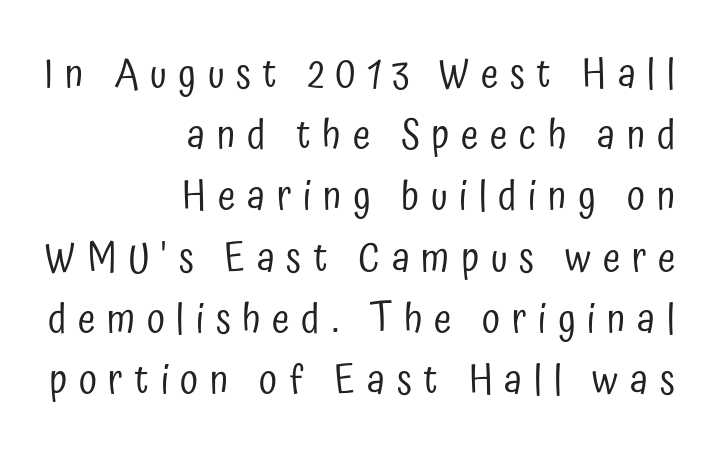
Q: Is the text bold? A: No.
Q: Is the text italic (slanted)? A: No, it is upright.
Q: Is the typeface a serif or a sans-serif typeface? A: Sans-serif.
Q: Is the text underlined? A: No.
Q: How is the paragraph aligned? A: Right-aligned.
Q: Is the spacing between letters normal or unusually wide? A: Unusually wide.
Q: Is the spacing between lines tight, normal or loose? A: Normal.
Q: Width (condensed, normal, or wide)? A: Condensed.
Q: Stroke contrast? A: Low.
Q: x-height? A: Medium.
Q: Monospaced? A: No.
